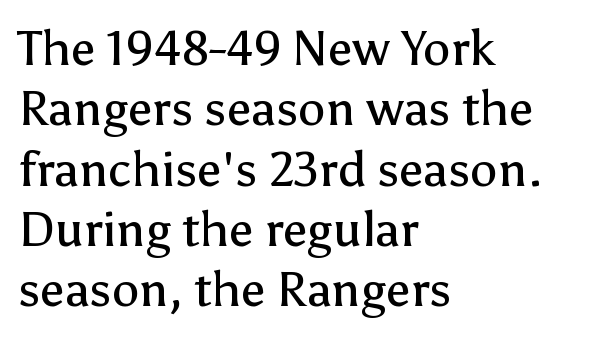
{"serif": "no", "italic": "no", "bold": "no", "weight": "regular", "width": "normal", "stroke_contrast": "low", "x_height": "medium", "monospaced": "no", "underline": "no", "align": "left", "line_spacing_ratio": 1.23, "letter_spacing": "normal", "letter_spacing_em": 0.0, "glyph_px": 49}
